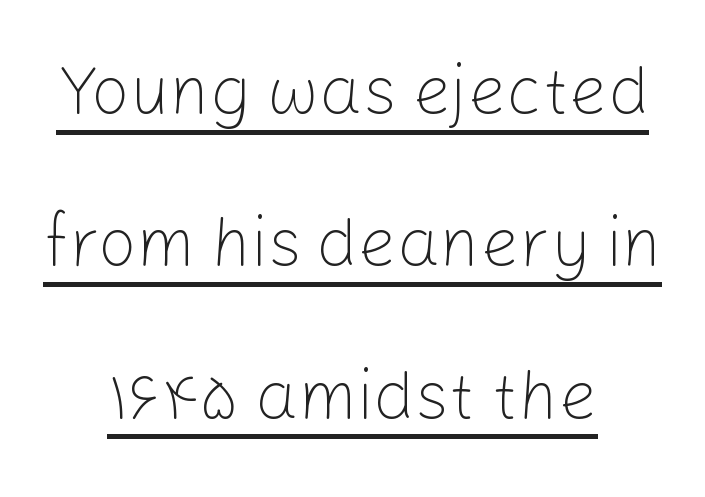
Q: Is the text bold? A: No.
Q: Is the text italic (slanted)? A: No, it is upright.
Q: Is the typeface a serif or a sans-serif typeface? A: Sans-serif.
Q: Is the text underlined? A: Yes.
Q: How is the paragraph aligned? A: Centered.
Q: Is the spacing between letters normal or unusually wide? A: Normal.
Q: Is the spacing between lines tight, normal or loose? A: Loose.
Q: Width (condensed, normal, or wide)? A: Normal.
Q: Stroke contrast? A: Low.
Q: x-height? A: Medium.
Q: Monospaced? A: No.
